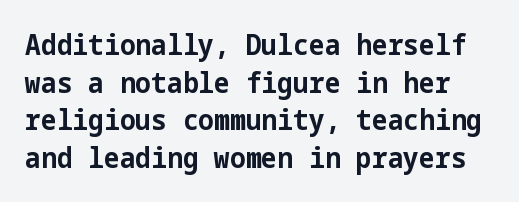
{"serif": "no", "italic": "no", "bold": "yes", "weight": "bold", "width": "normal", "stroke_contrast": "low", "x_height": "medium", "underline": "no", "line_spacing": "normal", "line_spacing_ratio": 1.34, "letter_spacing": "normal", "letter_spacing_em": 0.0, "glyph_px": 28}
